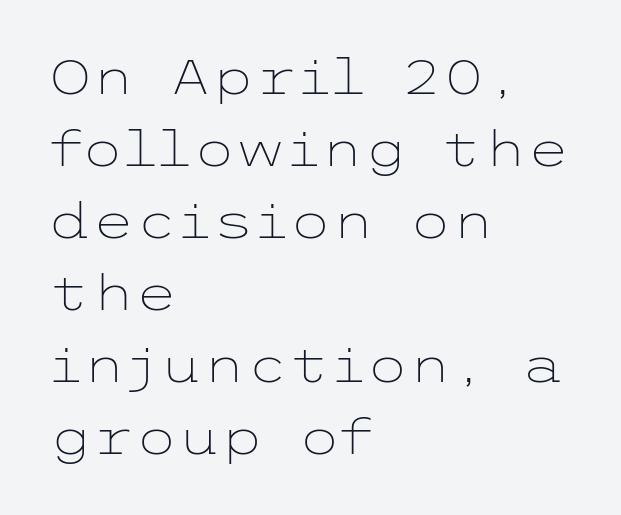
Q: Is the text bold? A: No.
Q: Is the text italic (slanted)? A: No, it is upright.
Q: Is the typeface a serif or a sans-serif typeface? A: Sans-serif.
Q: Is the text underlined? A: No.
Q: How is the paragraph aligned? A: Left-aligned.
Q: Is the spacing between letters normal or unusually wide? A: Normal.
Q: Is the spacing between lines tight, normal or loose? A: Normal.
Q: Width (condensed, normal, or wide)? A: Wide.
Q: Stroke contrast? A: Low.
Q: x-height? A: Medium.
